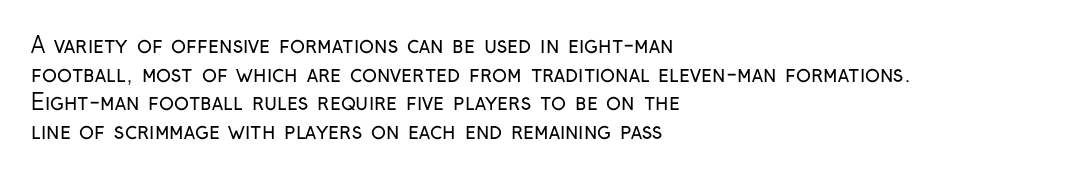
The image shows 22 px text type, upright; set left-aligned, normal line spacing (1.3x), normal letter spacing, not underlined.
